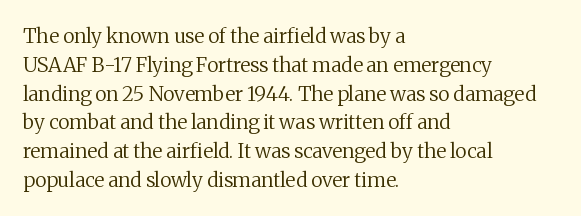
Q: Is the text bold? A: No.
Q: Is the text italic (slanted)? A: No, it is upright.
Q: Is the text underlined? A: No.
Q: How is the paragraph aligned? A: Left-aligned.
Q: Is the spacing between letters normal or unusually wide? A: Normal.
Q: Is the spacing between lines tight, normal or loose? A: Normal.
